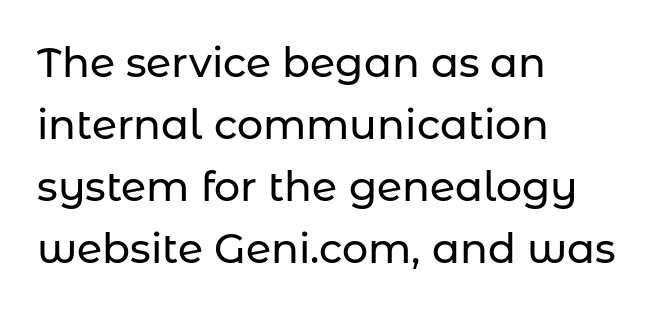
Q: Is the text italic (slanted)? A: No, it is upright.
Q: Is the typeface a serif or a sans-serif typeface? A: Sans-serif.
Q: Is the text underlined? A: No.
Q: How is the paragraph aligned? A: Left-aligned.
Q: Is the spacing between letters normal or unusually wide? A: Normal.
Q: Is the spacing between lines tight, normal or loose? A: Normal.
Q: Width (condensed, normal, or wide)? A: Normal.
Q: Stroke contrast? A: Low.
Q: x-height? A: Medium.
Q: Monospaced? A: No.
